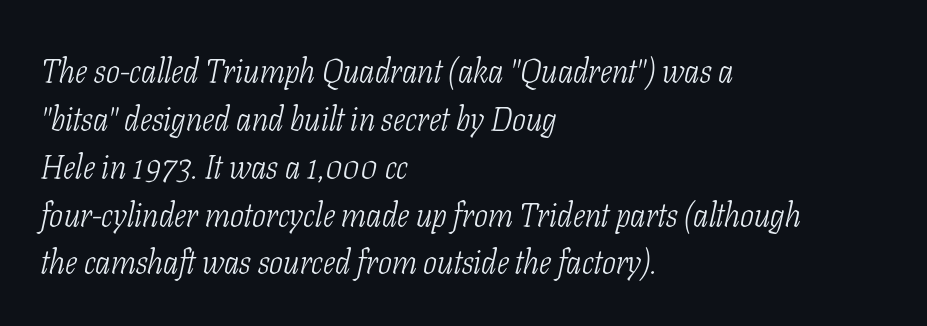
The image shows 33 px light, condensed serif type, italic (leaning right); set left-aligned, normal line spacing (1.45x), normal letter spacing, not underlined; low stroke contrast and a medium x-height.
